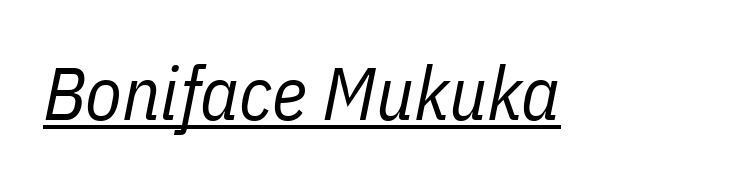
Q: Is the text bold? A: No.
Q: Is the text italic (slanted)? A: Yes, it leans right by about 11 degrees.
Q: Is the text underlined? A: Yes.
Q: Is the spacing between letters normal or unusually wide? A: Normal.
Q: Width (condensed, normal, or wide)? A: Condensed.
Q: Stroke contrast? A: Low.
Q: x-height? A: Medium.
Q: Monospaced? A: No.
